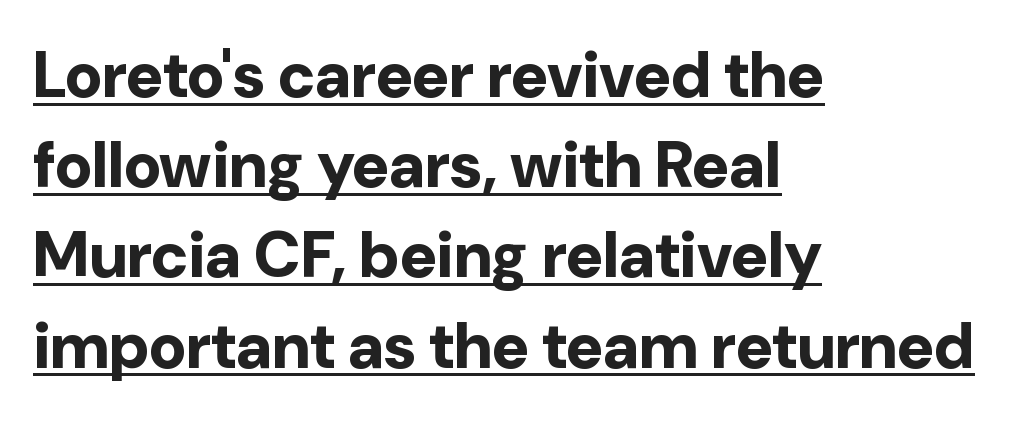
The typeface chosen for these lines omits serifs. Compared with typical body copy, the letter spacing here is the same. Summary of weight: heavy, a full bold. If you measured baseline to baseline, you'd find a middling distance. Does a line run under the words? Yes, clearly. Nope, not italic — everything's standing straight.
